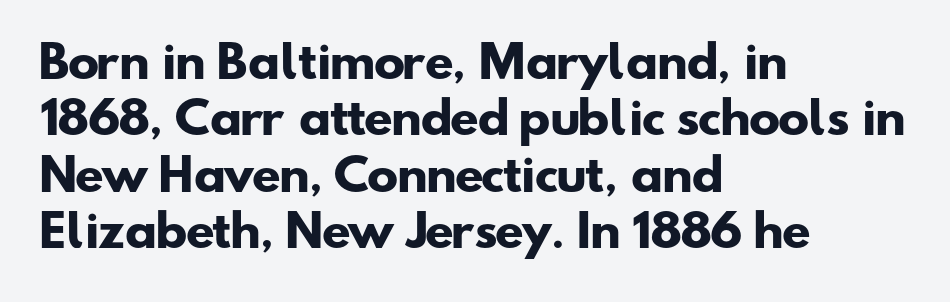
The image shows 42 px heavy, wide sans-serif type; set left-aligned, normal line spacing (1.34x), normal letter spacing, not underlined; low stroke contrast and a small x-height.
